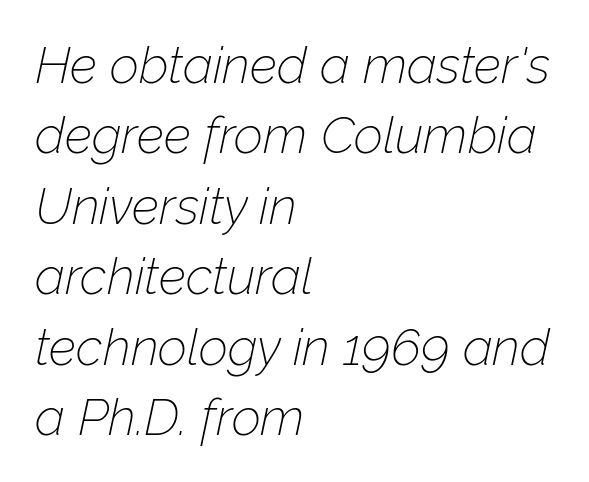
Is this a fixed-width face? No — the glyphs have proportional, varying widths. Emphasis-style slanted type is in use. Notice how descenders clear the ascenders below comfortably — that's standard leading. Tracking value appears to be zero — textbook default spacing.
